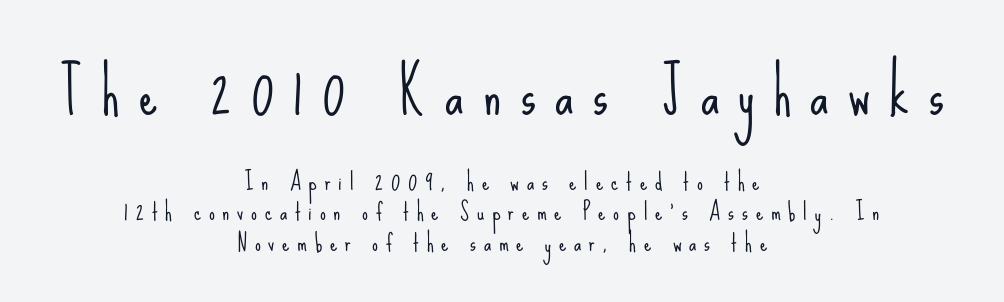
Q: Is the text bold? A: No.
Q: Is the text italic (slanted)? A: No, it is upright.
Q: Is the typeface a serif or a sans-serif typeface? A: Sans-serif.
Q: Is the text underlined? A: No.
Q: How is the paragraph aligned? A: Centered.
Q: Is the spacing between letters normal or unusually wide? A: Unusually wide.
Q: Is the spacing between lines tight, normal or loose? A: Normal.
Q: Which block of text is set in a larger size, the first (top) or the second (bottom)? A: The first (top) one.
Q: Width (condensed, normal, or wide)? A: Condensed.
Q: Stroke contrast? A: Low.
Q: x-height? A: Small.
Q: Monospaced? A: No.
